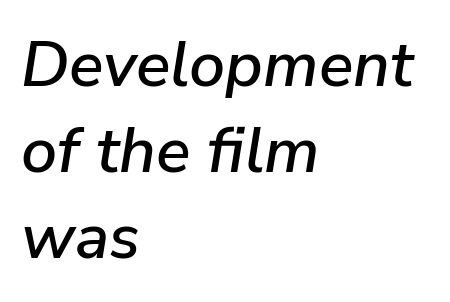
Leading: standard. Observe the ordinary spacing: letters are neighbours, not strangers. Proportional: the letters do not fall into vertical columns. Typeset ragged right — the left edge is the straight one.
